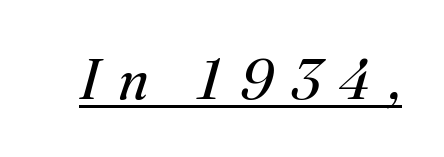
Q: Is the text bold? A: No.
Q: Is the text italic (slanted)? A: Yes, it leans right by about 16 degrees.
Q: Is the typeface a serif or a sans-serif typeface? A: Serif.
Q: Is the text underlined? A: Yes.
Q: Is the spacing between letters normal or unusually wide? A: Unusually wide.
Q: Width (condensed, normal, or wide)? A: Normal.
Q: Stroke contrast? A: Medium.
Q: x-height? A: Small.
Q: Monospaced? A: No.
